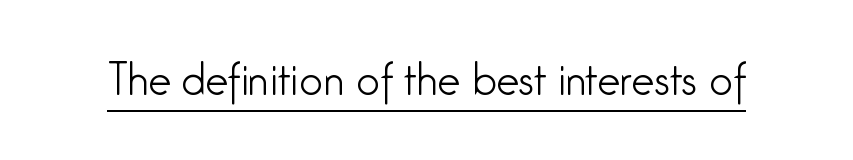
The image shows 41 px light, condensed sans-serif type, upright; set normal letter spacing, underlined; low stroke contrast and a medium x-height.
